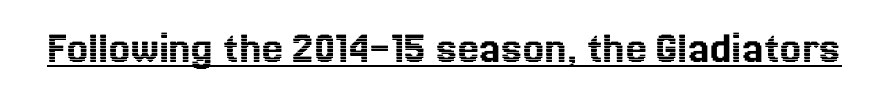
Unlike italic type, these characters show no tilt at all. Tracking value appears to be zero — textbook default spacing. Honestly, the underline is the first thing you notice here. Looks like regular typesetting: each glyph gets only the width it needs.
